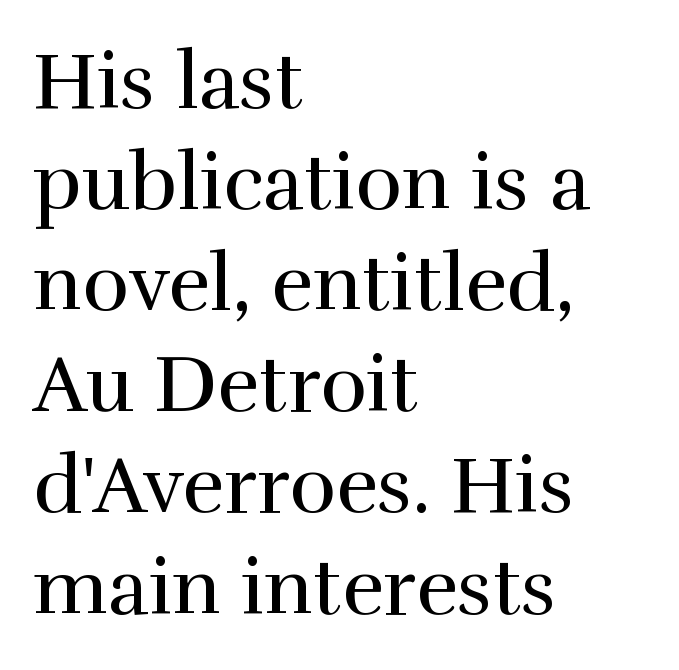
Q: Is the text bold? A: No.
Q: Is the text italic (slanted)? A: No, it is upright.
Q: Is the typeface a serif or a sans-serif typeface? A: Serif.
Q: Is the text underlined? A: No.
Q: How is the paragraph aligned? A: Left-aligned.
Q: Is the spacing between letters normal or unusually wide? A: Normal.
Q: Is the spacing between lines tight, normal or loose? A: Normal.
Q: Width (condensed, normal, or wide)? A: Normal.
Q: x-height? A: Medium.
Q: Monospaced? A: No.
